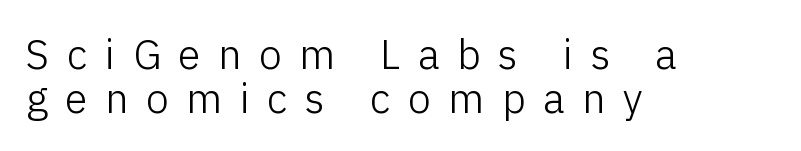
The line-height multiplier appears low, near solid setting. Compared with a typical body face, this is equally light or lighter still. This sample uses an upright cut, with every glyph sitting square on the baseline. A bare baseline throughout the passage. The rendering uses natural spacing where letterforms have individual widths. You can tell from the bare stems that sans-serif type was used.
